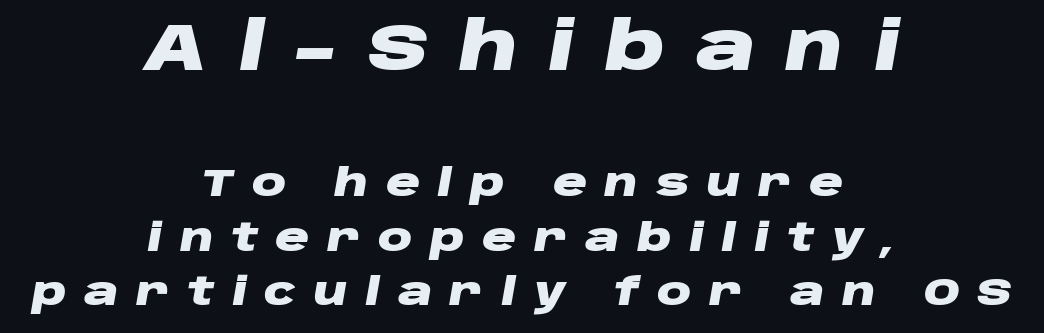
Honestly, there is no underline to notice here at all. Caption: upper text group enlarged, lower text group reduced. The face used here is proportionally spaced, like ordinary book or web type. The space between consecutive lines is moderate. When letters slant like this, we call the style italic.
